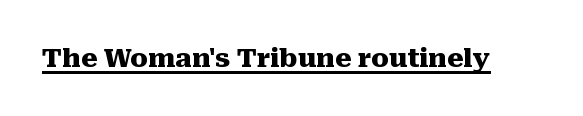
The image shows 26 px bold type, upright; set normal letter spacing, underlined.
